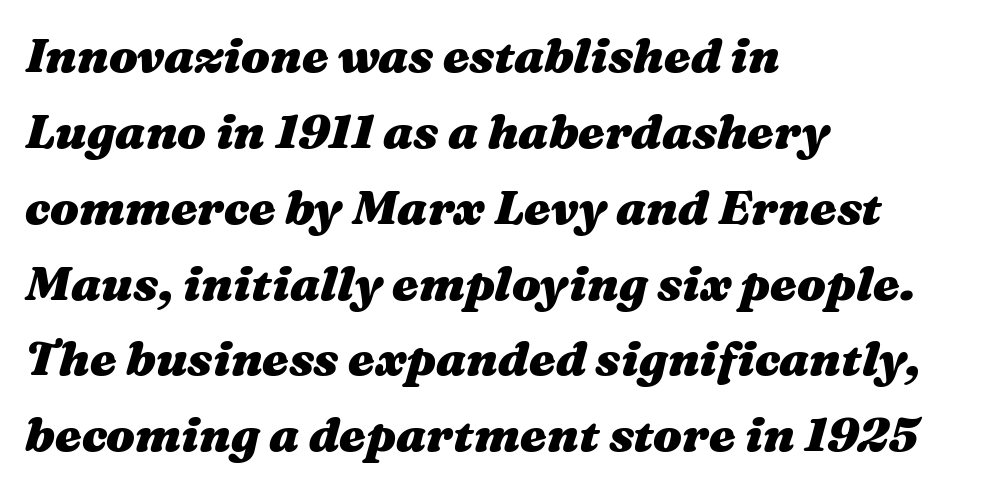
Typesetter's note: full bold, strokes at maximum text heaviness. You can tell it's italic because the verticals aren't actually vertical. The gaps between neighbouring characters are ordinary and unremarkable. The rag falls on the right side of this text block. Varying glyph widths throughout — classic text-font behaviour.
